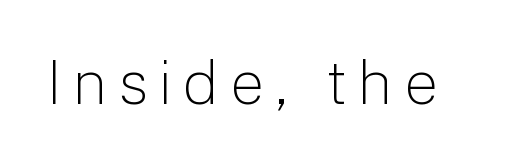
Q: Is the text bold? A: No.
Q: Is the text italic (slanted)? A: No, it is upright.
Q: Is the typeface a serif or a sans-serif typeface? A: Sans-serif.
Q: Is the text underlined? A: No.
Q: Width (condensed, normal, or wide)? A: Normal.
Q: Stroke contrast? A: Low.
Q: x-height? A: Medium.
Q: Monospaced? A: No.
